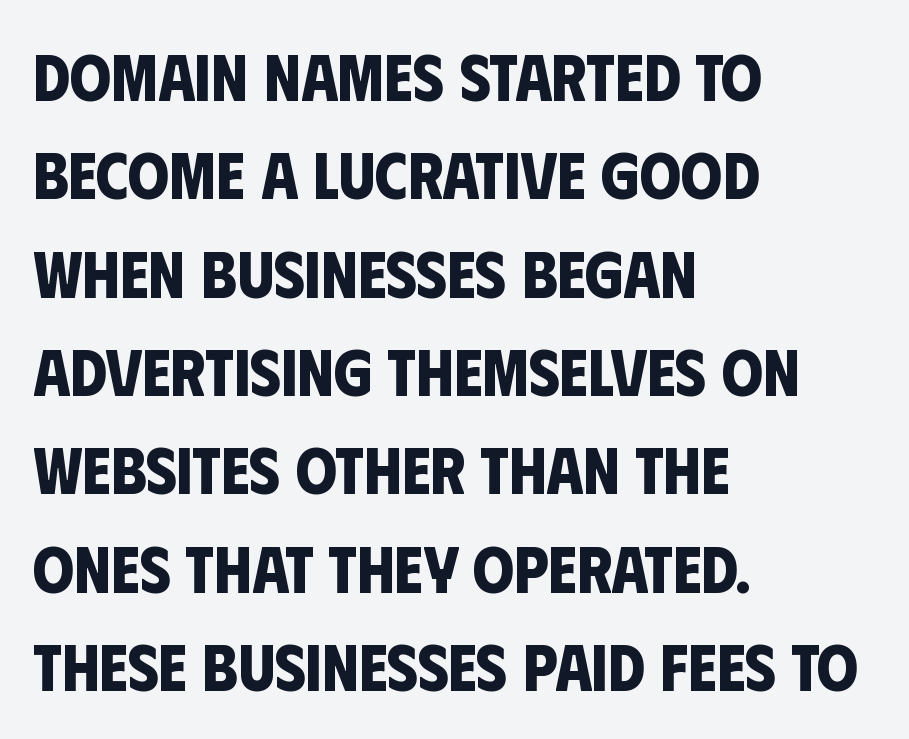
{"serif": "no", "bold": "yes", "weight": "bold", "width": "condensed", "stroke_contrast": "low", "x_height": "large", "monospaced": "no", "underline": "no", "align": "left", "line_spacing": "normal", "line_spacing_ratio": 1.49, "letter_spacing": "normal", "letter_spacing_em": 0.0, "glyph_px": 66}
